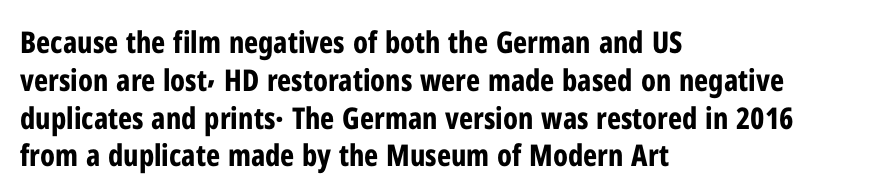
The image shows 30 px bold, condensed sans-serif type, upright; set left-aligned, normal line spacing (1.26x), normal letter spacing, not underlined; low stroke contrast and a medium x-height.
